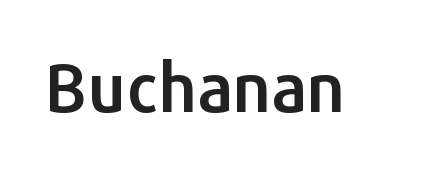
{"serif": "no", "italic": "no", "width": "normal", "stroke_contrast": "low", "x_height": "medium", "monospaced": "no", "underline": "no", "letter_spacing": "normal", "letter_spacing_em": 0.0, "glyph_px": 67}
